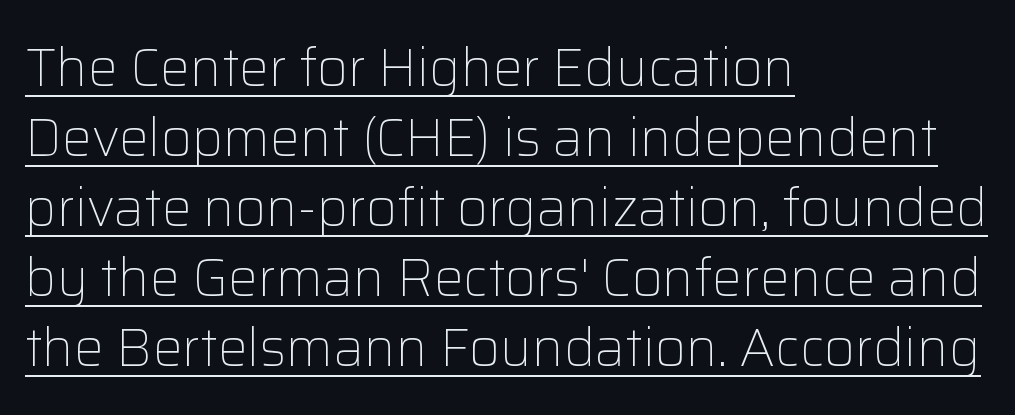
Students, observe the line beneath the letters — that is underlining. Look at the tracking — it's just the regular setting, nothing added. A typesetter would call this proportional, since set widths differ per character. The glyphs in this specimen are sans serif. The font's upright variant was chosen for this text.
